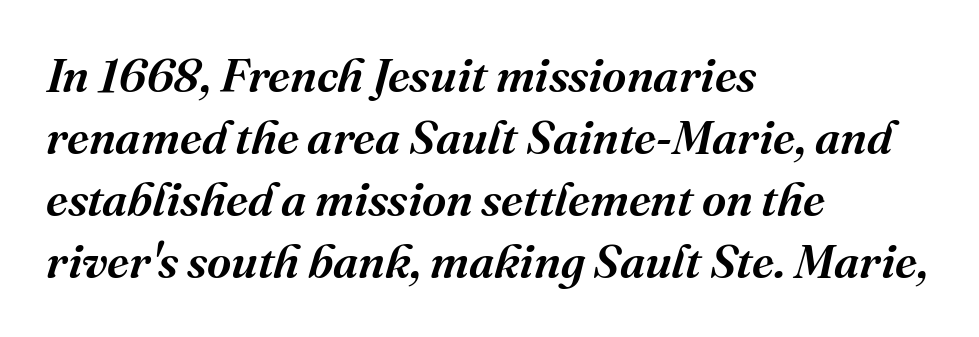
The image shows 47 px serif type, italic (leaning right); set left-aligned, normal line spacing (1.32x), normal letter spacing, not underlined; medium stroke contrast and a medium x-height.
